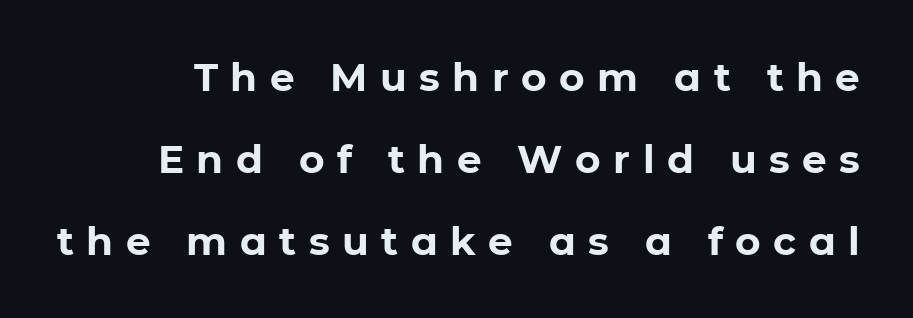
Honestly, the rows look like they've been pulled way apart. Letterform terminals end flat and unadorned throughout the passage. Look at the stroke-to-counter ratio: heavy, a bold. The passage shown is typed in a proportional face where columns would drift. The letters are spread apart with noticeably loose tracking. The type sits square on the baseline with zero lean.
